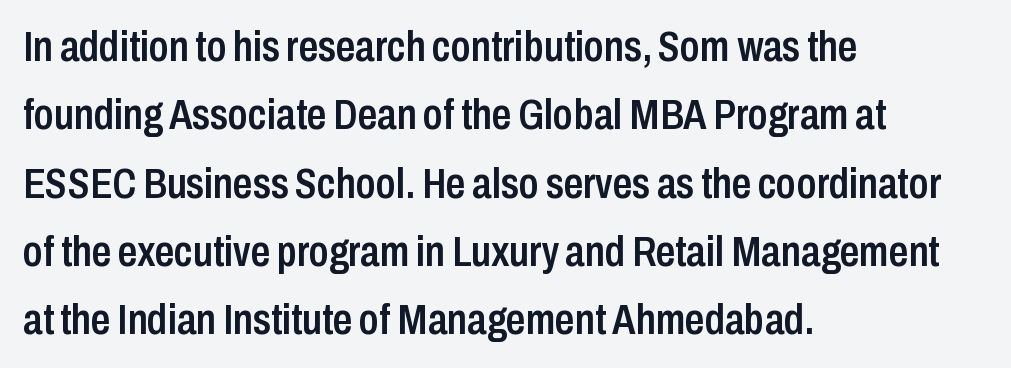
The image shows 43 px semibold, condensed sans-serif type, upright; set left-aligned, normal line spacing (1.59x), normal letter spacing, not underlined; low stroke contrast and a medium x-height.
